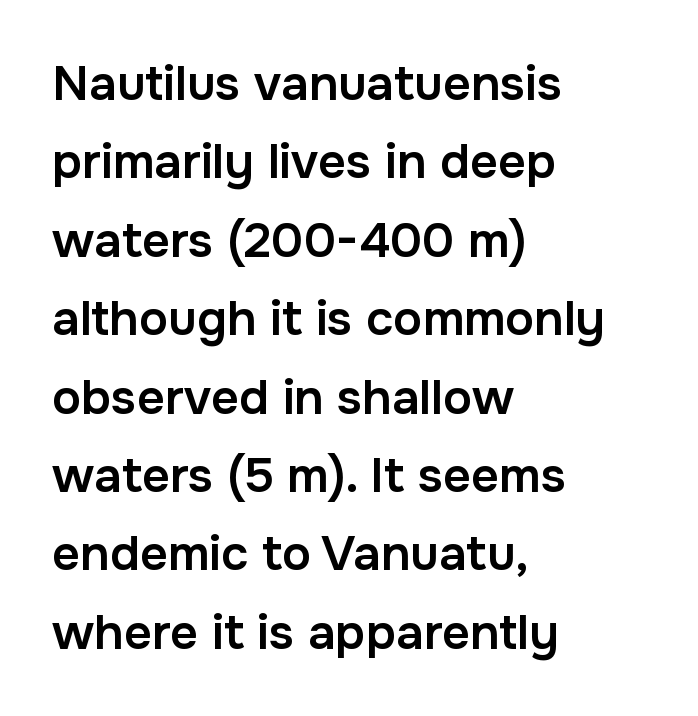
The image shows 49 px semibold sans-serif type, upright; set left-aligned, normal line spacing (1.6x), normal letter spacing, not underlined; low stroke contrast and a medium x-height.
